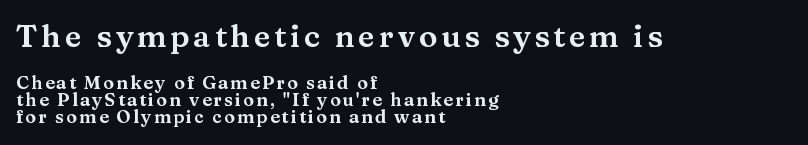
Q: Is the text italic (slanted)? A: No, it is upright.
Q: Is the typeface a serif or a sans-serif typeface? A: Serif.
Q: Is the text underlined? A: No.
Q: How is the paragraph aligned? A: Left-aligned.
Q: Is the spacing between lines tight, normal or loose? A: Tight.
Q: Which block of text is set in a larger size, the first (top) or the second (bottom)? A: The first (top) one.
Q: Width (condensed, normal, or wide)? A: Wide.
Q: Stroke contrast? A: Medium.
Q: x-height? A: Medium.
Q: Monospaced? A: No.
